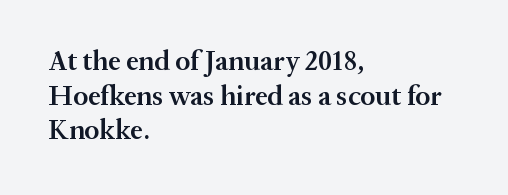
The image shows 28 px semibold serif type, upright; set left-aligned, line spacing 1.24x, normal letter spacing, not underlined; medium stroke contrast and a medium x-height.
